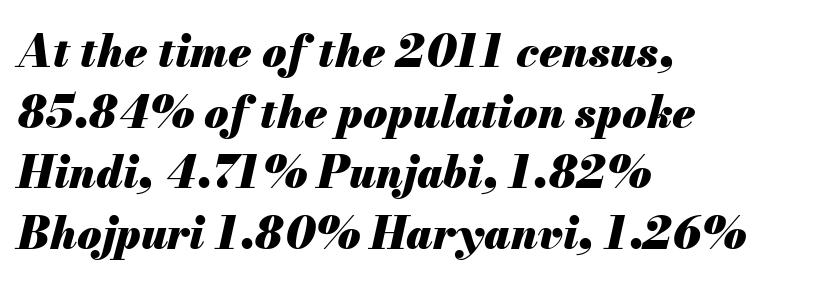
The image shows 44 px heavy type, italic (leaning right); set left-aligned, normal line spacing (1.38x), normal letter spacing, not underlined; medium stroke contrast and a small x-height.
